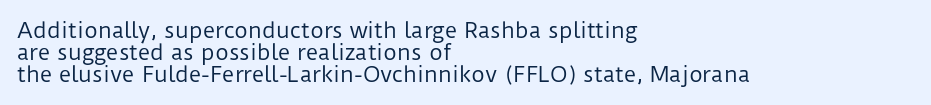
The lines in this sample share a left origin and differ only in where they stop. No extra tracking has been applied to these lines. Do the letters lean? They stand straight. No chunkiness to these letters — they're not bold. A clean baseline with only descenders dipping below it. The space between consecutive lines is stingy.
